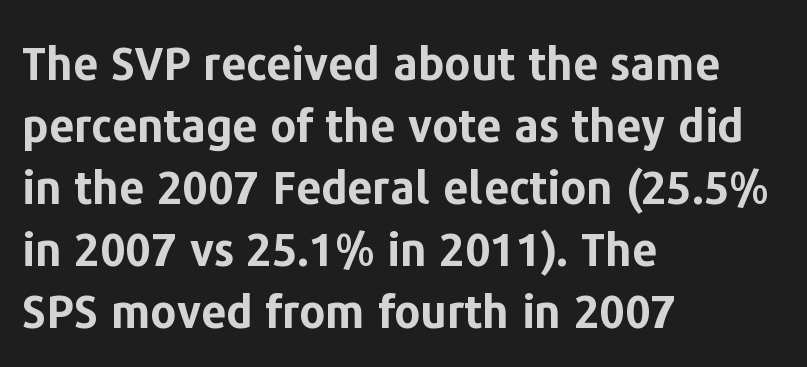
Q: Is the text bold? A: Yes.
Q: Is the text italic (slanted)? A: No, it is upright.
Q: Is the typeface a serif or a sans-serif typeface? A: Sans-serif.
Q: Is the text underlined? A: No.
Q: How is the paragraph aligned? A: Left-aligned.
Q: Is the spacing between letters normal or unusually wide? A: Normal.
Q: Is the spacing between lines tight, normal or loose? A: Normal.
Q: Width (condensed, normal, or wide)? A: Normal.
Q: Stroke contrast? A: Low.
Q: x-height? A: Medium.
Q: Monospaced? A: No.
